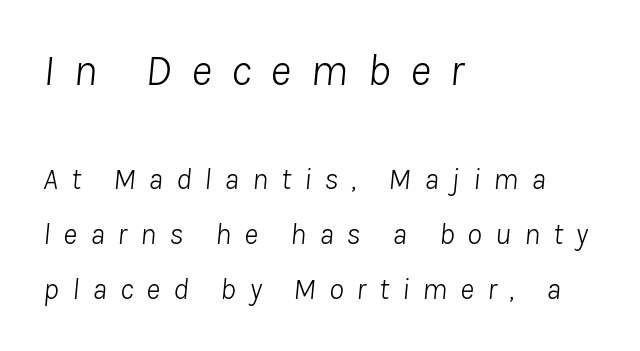
The tracking reads as deliberately expanded to a designer's eye. Unbolded letterforms with no extra heft. This is oblique type, the kind used for emphasis or titles. Is this a fixed-width face? No — the glyphs have proportional, varying widths.
